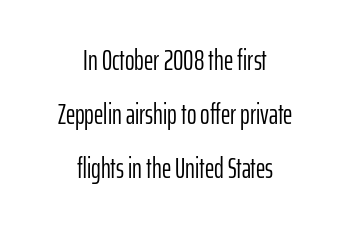
{"serif": "no", "italic": "no", "bold": "no", "weight": "light", "width": "condensed", "stroke_contrast": "low", "x_height": "medium", "monospaced": "no", "underline": "no", "align": "center", "line_spacing_ratio": 1.86, "letter_spacing": "normal", "letter_spacing_em": 0.0, "glyph_px": 29}
